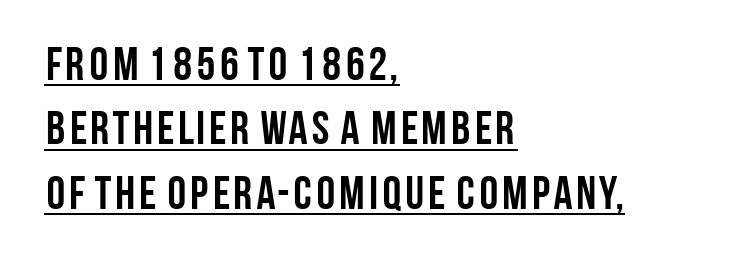
The image shows 47 px semibold, condensed sans-serif type, upright; set left-aligned, normal line spacing (1.37x), normal letter spacing, underlined; low stroke contrast and a large x-height.
